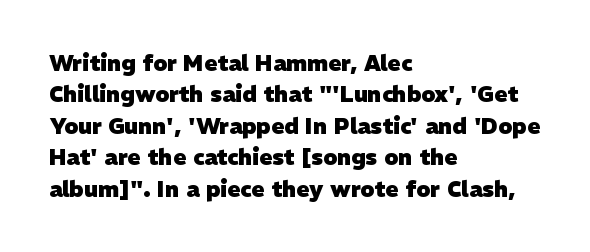
{"bold": "yes", "underline": "no", "align": "left", "line_spacing": "normal", "line_spacing_ratio": 1.43, "letter_spacing": "normal", "letter_spacing_em": 0.0, "glyph_px": 22}
